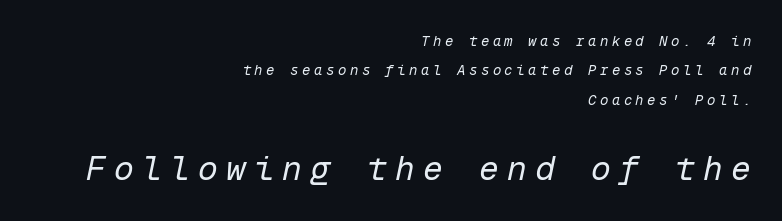
Q: Is the text bold? A: No.
Q: Is the text italic (slanted)? A: Yes, it leans right by about 12 degrees.
Q: Is the text underlined? A: No.
Q: How is the paragraph aligned? A: Right-aligned.
Q: Is the spacing between letters normal or unusually wide? A: Unusually wide.
Q: Is the spacing between lines tight, normal or loose? A: Loose.
Q: Which block of text is set in a larger size, the first (top) or the second (bottom)? A: The second (bottom) one.
Q: Width (condensed, normal, or wide)? A: Normal.
Q: Stroke contrast? A: Low.
Q: x-height? A: Medium.
Q: Monospaced? A: Yes.
